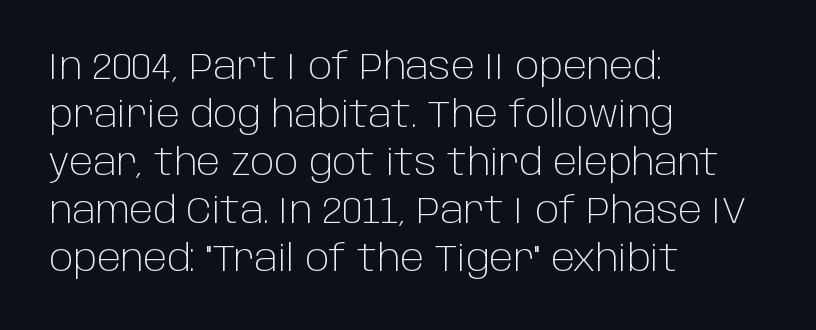
Q: Is the text bold? A: No.
Q: Is the text italic (slanted)? A: No, it is upright.
Q: Is the typeface a serif or a sans-serif typeface? A: Sans-serif.
Q: Is the text underlined? A: No.
Q: How is the paragraph aligned? A: Left-aligned.
Q: Is the spacing between letters normal or unusually wide? A: Normal.
Q: Is the spacing between lines tight, normal or loose? A: Normal.
Q: Width (condensed, normal, or wide)? A: Normal.
Q: Stroke contrast? A: Low.
Q: x-height? A: Large.
Q: Monospaced? A: No.
